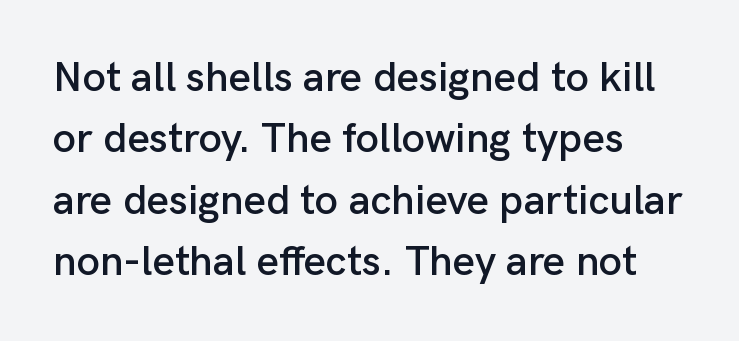
The image shows 42 px sans-serif type, upright; set normal line spacing (1.46x), normal letter spacing, not underlined; low stroke contrast and a medium x-height.
